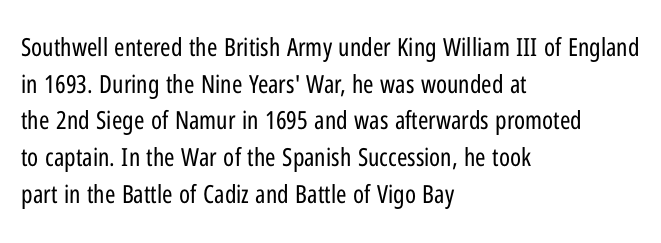
{"italic": "no", "bold": "no", "underline": "no", "align": "left", "line_spacing": "normal", "line_spacing_ratio": 1.47, "letter_spacing": "normal", "letter_spacing_em": 0.0, "glyph_px": 25}
